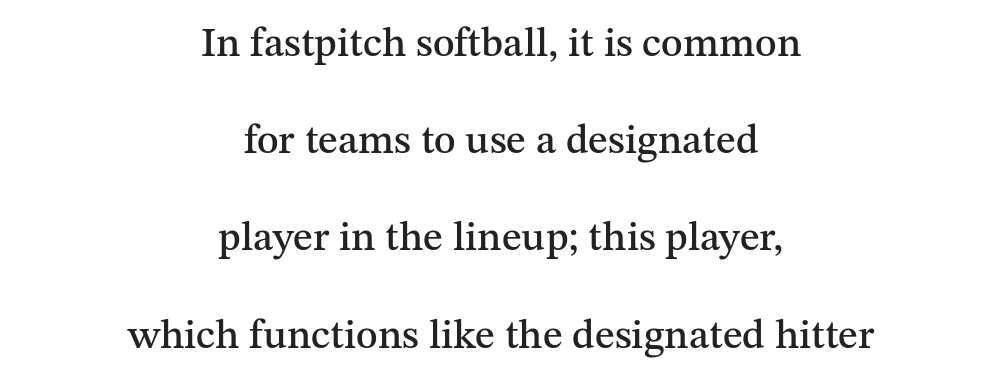
Q: Is the text italic (slanted)? A: No, it is upright.
Q: Is the typeface a serif or a sans-serif typeface? A: Serif.
Q: Is the text underlined? A: No.
Q: How is the paragraph aligned? A: Centered.
Q: Is the spacing between letters normal or unusually wide? A: Normal.
Q: Is the spacing between lines tight, normal or loose? A: Loose.
Q: Width (condensed, normal, or wide)? A: Normal.
Q: Stroke contrast? A: Medium.
Q: x-height? A: Medium.
Q: Monospaced? A: No.
